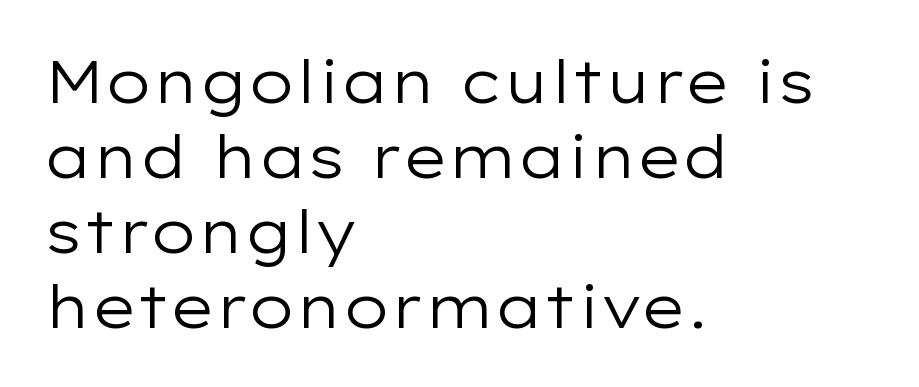
{"serif": "no", "italic": "no", "bold": "no", "weight": "regular", "width": "wide", "stroke_contrast": "low", "x_height": "medium", "monospaced": "no", "underline": "no", "align": "left", "line_spacing": "normal", "line_spacing_ratio": 1.27, "letter_spacing": "normal", "letter_spacing_em": 0.0, "glyph_px": 59}
